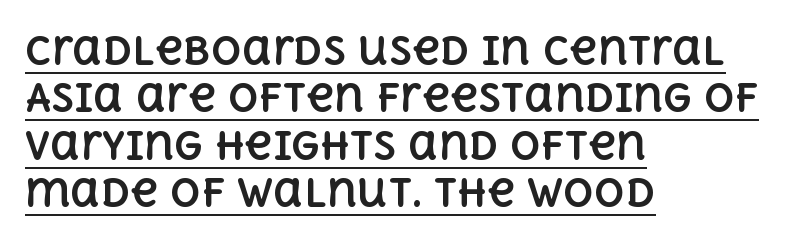
Reading down the column, the eye jumps a familiar distance to each next line. Students, note that the glyphs here touch the page at normal intervals. Ascenders rise straight up at ninety degrees. This is heavy type, rendered in bold. Think of a printed novel: that variable character pitch is what you see here. If you drew a ruler down the left edge, every line would touch it.
